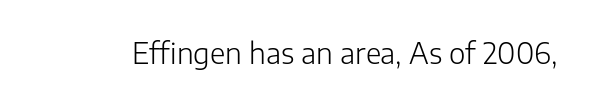
The letters stand straight up with perfectly vertical stems. Decoration check: the copy has no underline. Weight: not bold — regular or lighter. Letter spacing: default.
